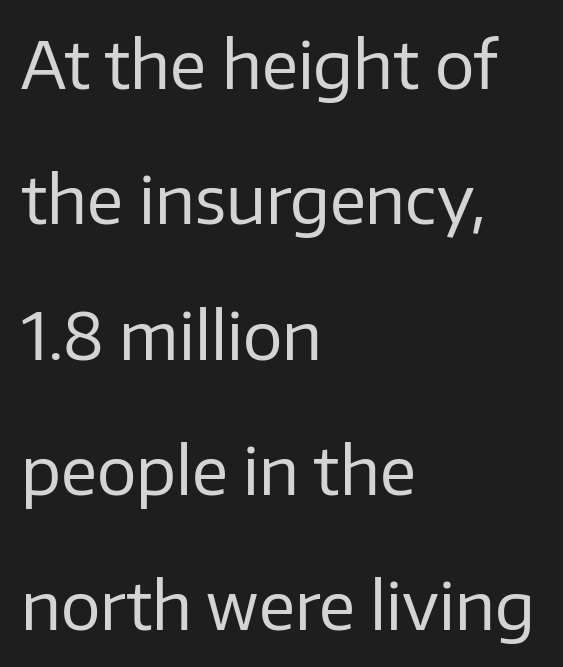
The image shows 66 px regular-weight sans-serif type, upright; set left-aligned, loose line spacing (2.05x), normal letter spacing, not underlined; low stroke contrast and a medium x-height.
